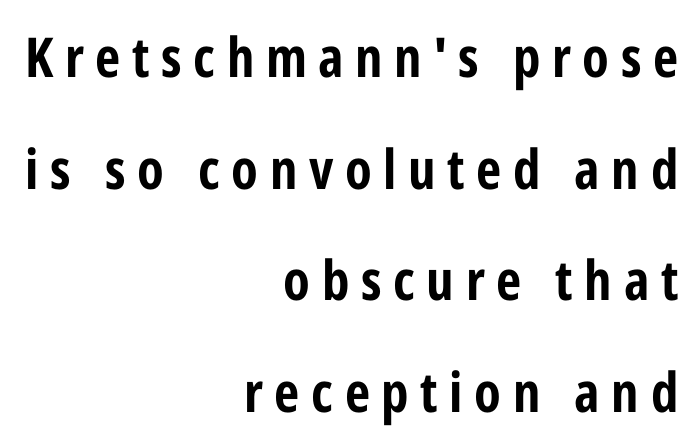
{"serif": "no", "italic": "no", "bold": "yes", "weight": "bold", "width": "condensed", "stroke_contrast": "low", "x_height": "medium", "monospaced": "no", "underline": "no", "align": "right", "line_spacing": "loose", "line_spacing_ratio": 2.03, "letter_spacing": "wide", "letter_spacing_em": 0.21, "glyph_px": 55}
